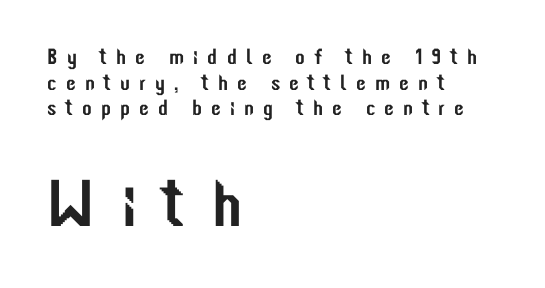
The passage shown is not underscored anywhere. The passage shown is typed in a proportional face where columns would drift. The glyphs in this specimen are sans serif. Letter spacing: wide.
